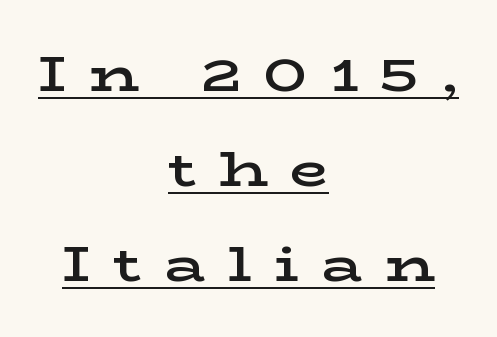
Q: Is the text bold? A: Semi-bold.
Q: Is the text italic (slanted)? A: No, it is upright.
Q: Is the typeface a serif or a sans-serif typeface? A: Serif.
Q: Is the text underlined? A: Yes.
Q: How is the paragraph aligned? A: Centered.
Q: Is the spacing between letters normal or unusually wide? A: Unusually wide.
Q: Is the spacing between lines tight, normal or loose? A: Loose.
Q: Width (condensed, normal, or wide)? A: Wide.
Q: Stroke contrast? A: Low.
Q: x-height? A: Medium.
Q: Monospaced? A: No.
